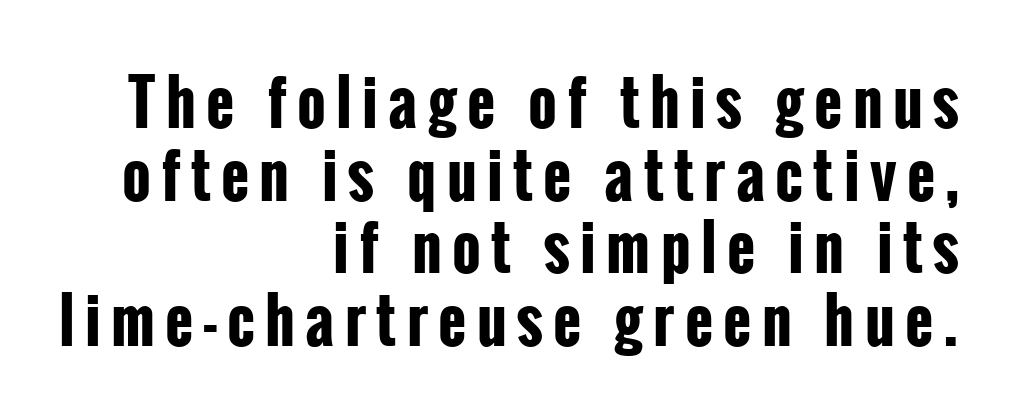
Students, this is bold: see how much ink each stroke carries. The face used here is proportionally spaced, like ordinary book or web type. Grotesque or geometric, the face here clearly has no serifs. Notice how the passage keeps a crisp vertical edge on the right only. This is roman type, the default non-slanted kind.
